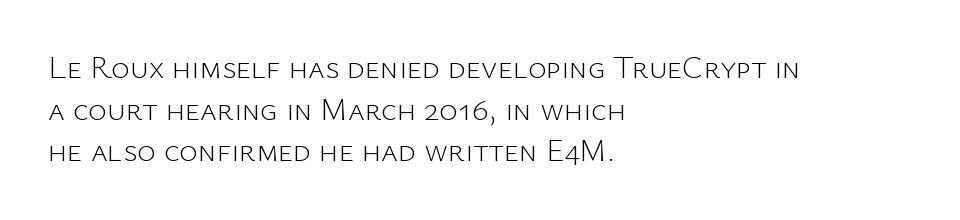
{"serif": "no", "italic": "no", "bold": "no", "weight": "light", "width": "normal", "stroke_contrast": "low", "x_height": "medium", "monospaced": "no", "underline": "no", "align": "left", "line_spacing": "normal", "line_spacing_ratio": 1.3, "letter_spacing": "normal", "letter_spacing_em": 0.0, "glyph_px": 32}
